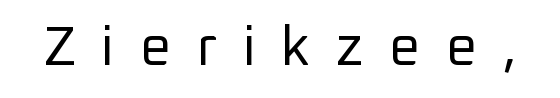
{"serif": "no", "italic": "no", "bold": "no", "weight": "regular", "width": "normal", "stroke_contrast": "low", "x_height": "medium", "monospaced": "no", "underline": "no", "letter_spacing": "wide", "letter_spacing_em": 0.46, "glyph_px": 55}
